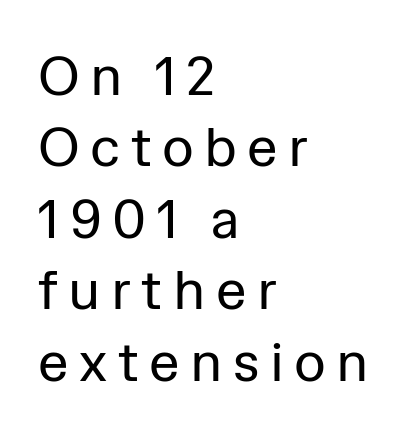
Baseline-to-baseline distance is the conventional proportion of letter height. The rendering shows plain stroke endings on the letterforms — a sans-serif design. Reading down the block, your eye returns to a fixed left position each line. Varying glyph widths throughout — classic text-font behaviour. The area under the type is left untouched. Does the lettering tilt? It doesn't — this is upright.
